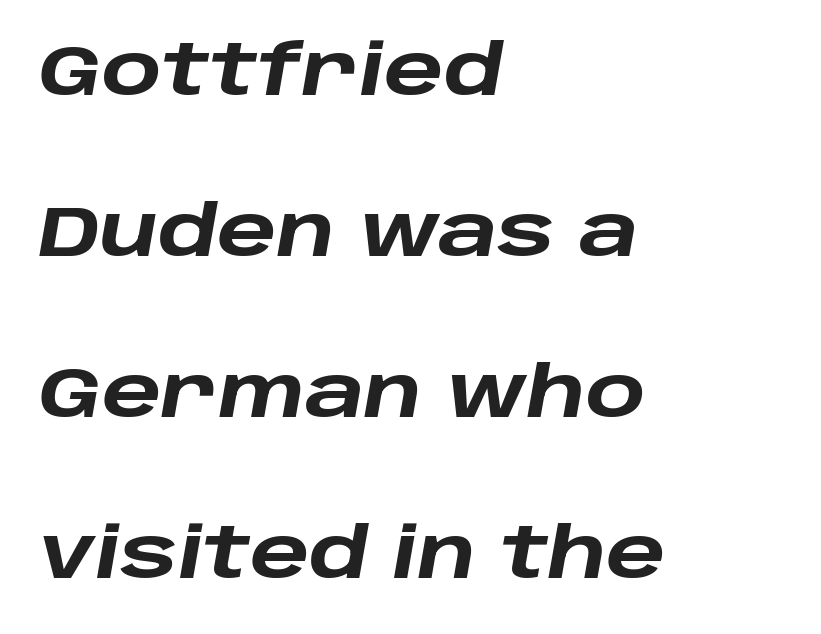
{"italic": "yes", "lean": "right", "slant_degrees": 10, "bold": "yes", "weight": "heavy", "width": "wide", "stroke_contrast": "low", "x_height": "large", "monospaced": "no", "underline": "no", "align": "left", "line_spacing": "loose", "line_spacing_ratio": 2.3, "letter_spacing": "normal", "letter_spacing_em": 0.0, "glyph_px": 70}
